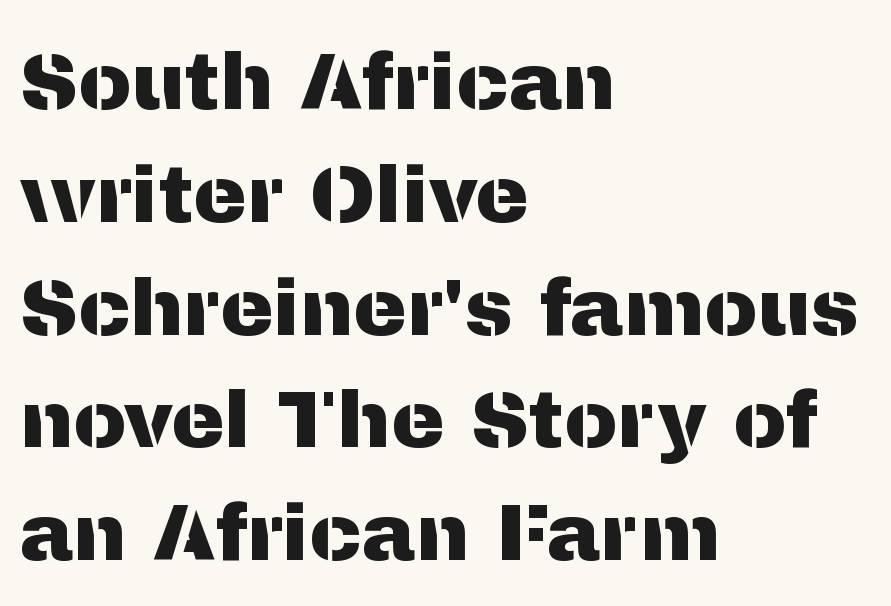
The image shows 80 px sans-serif type, upright; set left-aligned, normal line spacing (1.41x), normal letter spacing, not underlined; medium stroke contrast and a medium x-height.
